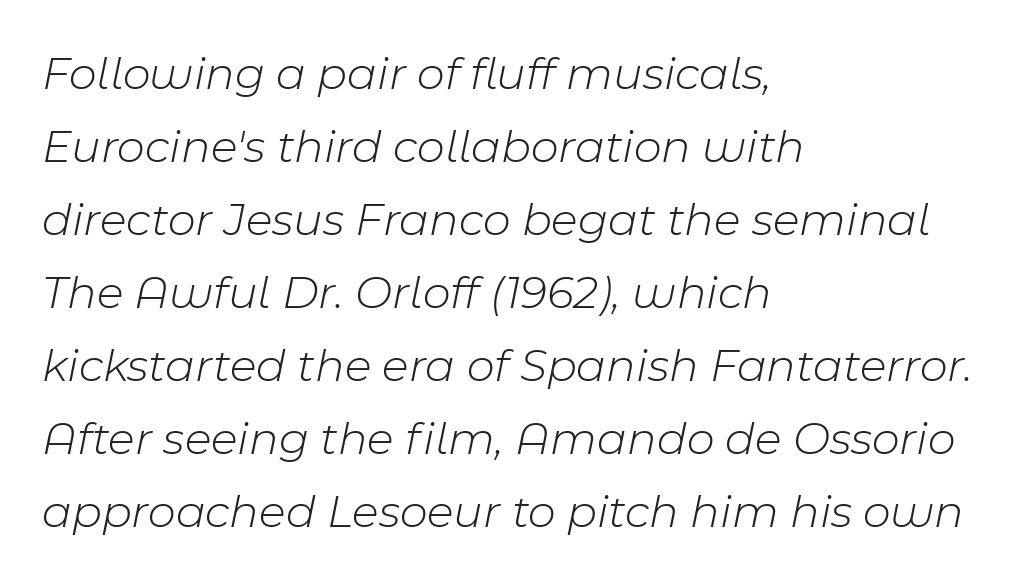
{"italic": "yes", "lean": "right", "slant_degrees": 11, "bold": "no", "weight": "light", "width": "normal", "stroke_contrast": "low", "x_height": "medium", "monospaced": "no", "underline": "no", "align": "left", "line_spacing": "normal", "line_spacing_ratio": 1.52, "letter_spacing": "normal", "letter_spacing_em": 0.0, "glyph_px": 48}
